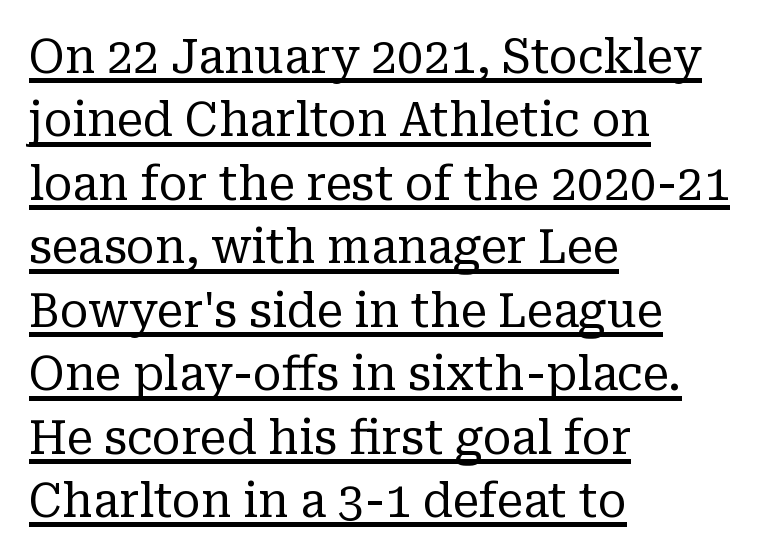
Q: Is the text bold? A: No.
Q: Is the text italic (slanted)? A: No, it is upright.
Q: Is the typeface a serif or a sans-serif typeface? A: Serif.
Q: Is the text underlined? A: Yes.
Q: How is the paragraph aligned? A: Left-aligned.
Q: Is the spacing between letters normal or unusually wide? A: Normal.
Q: Is the spacing between lines tight, normal or loose? A: Normal.
Q: Width (condensed, normal, or wide)? A: Normal.
Q: Stroke contrast? A: Low.
Q: x-height? A: Medium.
Q: Monospaced? A: No.
